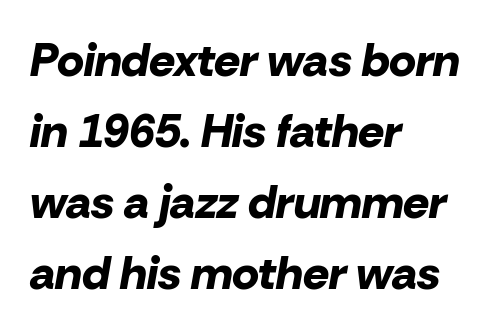
The foot of each line stays bare and open. Tall strokes in this sample are angled rather than plumb. The tracking reads as untouched default to a designer's eye. Is the type bold? Yes — the strokes are clearly thick and heavy. Alignment: flush left.
